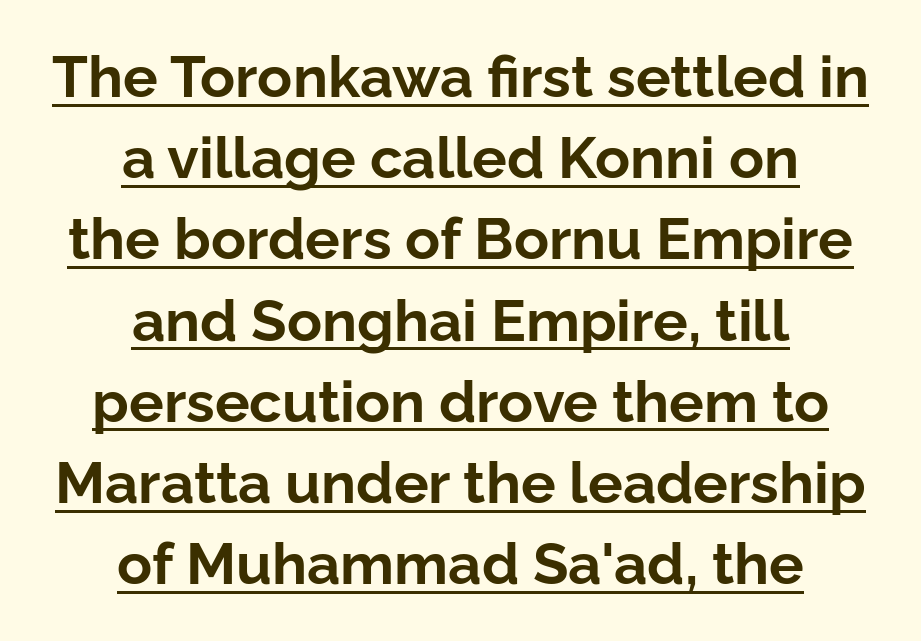
The image shows 58 px bold sans-serif type, upright; set centered, normal line spacing (1.4x), normal letter spacing, underlined; low stroke contrast and a medium x-height.
